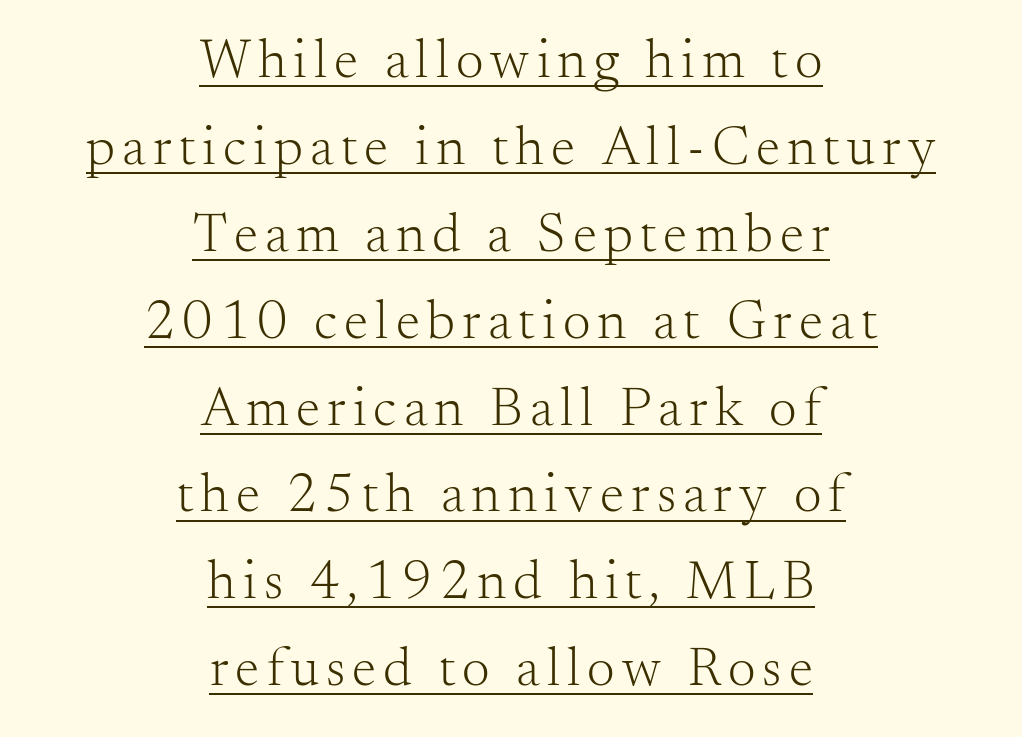
The letters advance in unequal steps, a hallmark of proportional type. The lines sit at an ordinary, default distance from one another. These glyphs show unthickened strokes, regular width or finer. This sample uses a serif face.
